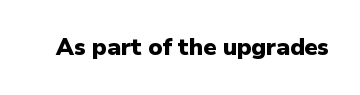
The image shows 23 px bold type, upright; set normal letter spacing, not underlined.
